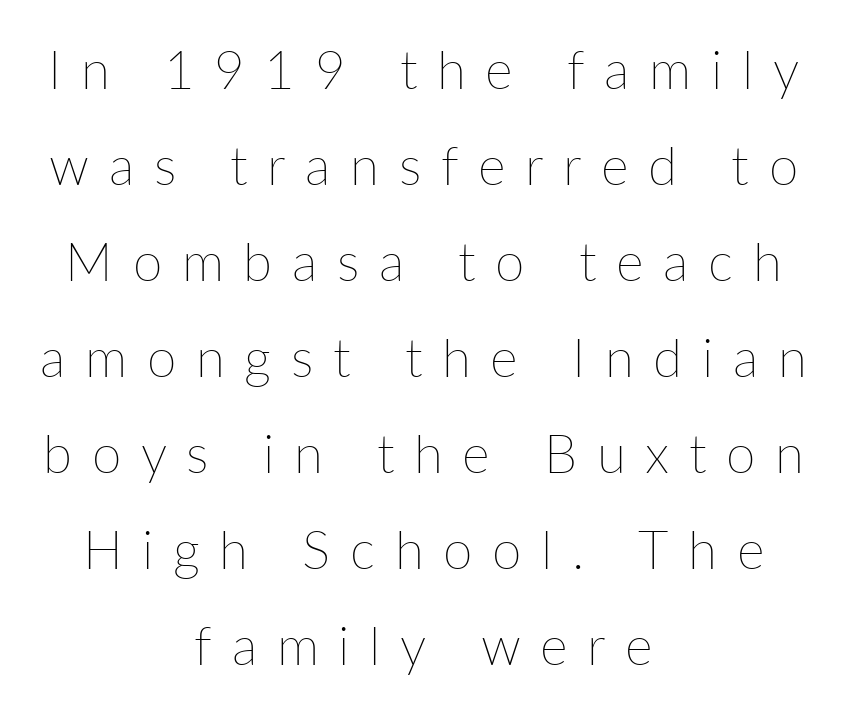
Posture: straight, roman, zero tilt. This sample has the flowing, uneven cadence of proportional lettering. This is not heavy type; no bold has been used. The compositor balanced each line on the midline. Nobody drew a line under any word here. What stands out about the letter spacing? Its width — letters are far apart.
